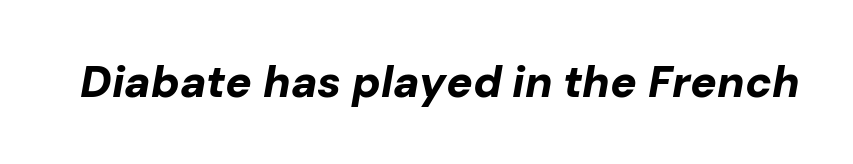
The image shows 44 px bold type, italic (leaning right); set normal letter spacing, not underlined; low stroke contrast and a medium x-height.
